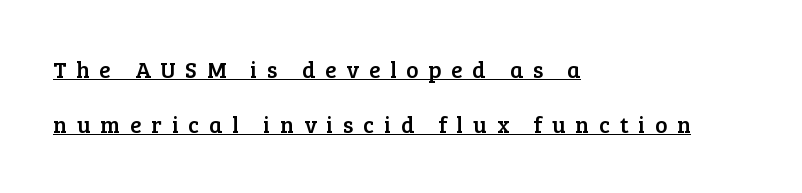
{"italic": "no", "underline": "yes", "align": "left", "line_spacing": "loose", "line_spacing_ratio": 2.38, "letter_spacing": "wide", "letter_spacing_em": 0.43, "glyph_px": 23}
